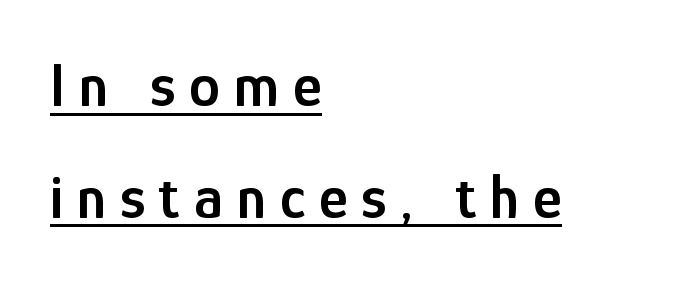
{"serif": "no", "italic": "no", "bold": "semi", "weight": "semibold", "width": "condensed", "stroke_contrast": "low", "x_height": "medium", "monospaced": "no", "underline": "yes", "align": "left", "line_spacing_ratio": 1.8, "letter_spacing": "wide", "letter_spacing_em": 0.22, "glyph_px": 62}
